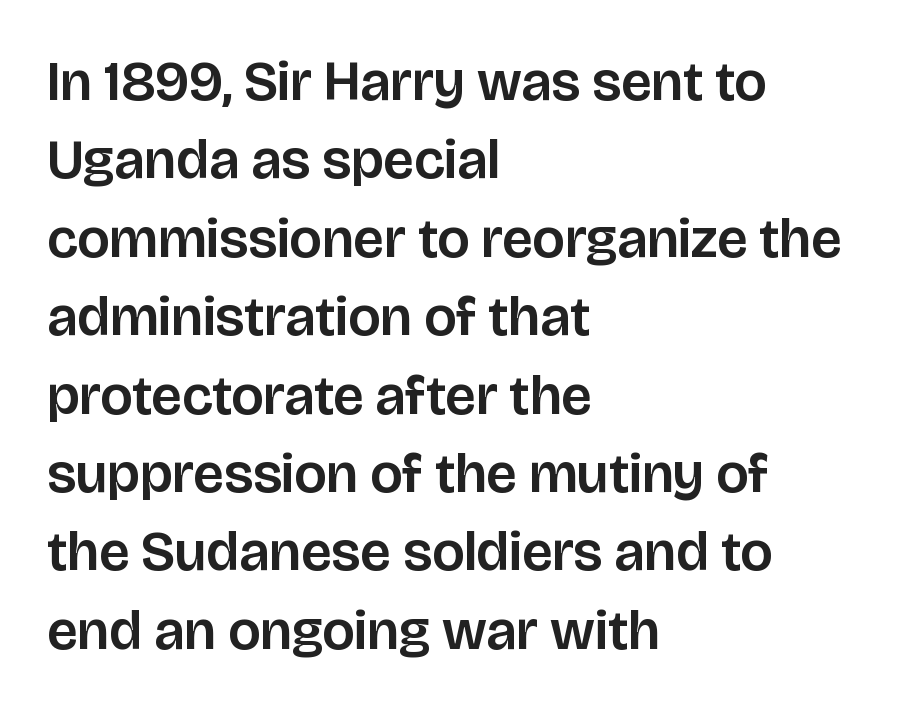
The image shows 56 px sans-serif type, upright; set left-aligned, normal line spacing (1.4x), normal letter spacing, not underlined; low stroke contrast and a large x-height.
